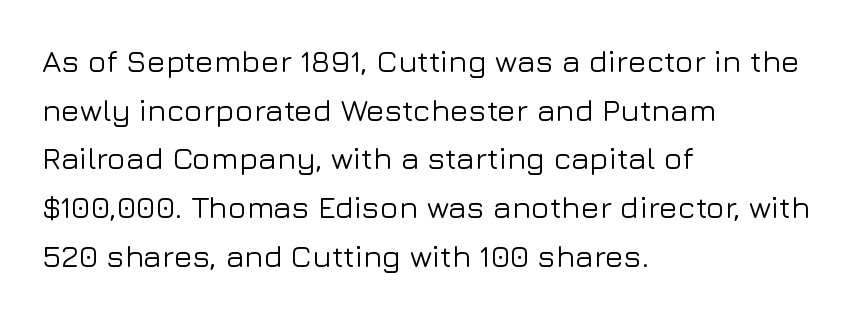
Q: Is the text italic (slanted)? A: No, it is upright.
Q: Is the typeface a serif or a sans-serif typeface? A: Sans-serif.
Q: Is the text underlined? A: No.
Q: How is the paragraph aligned? A: Left-aligned.
Q: Is the spacing between letters normal or unusually wide? A: Normal.
Q: Is the spacing between lines tight, normal or loose? A: Normal.
Q: Width (condensed, normal, or wide)? A: Normal.
Q: Stroke contrast? A: Low.
Q: x-height? A: Medium.
Q: Monospaced? A: No.
